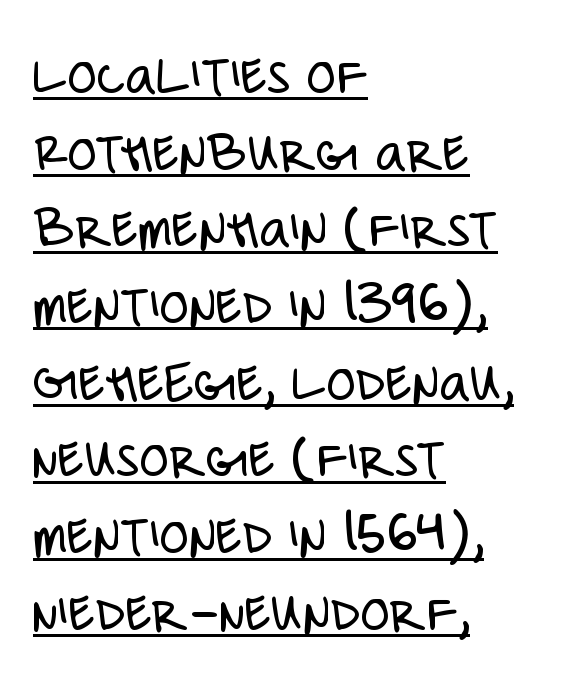
Q: Is the text bold? A: No.
Q: Is the text italic (slanted)? A: No, it is upright.
Q: Is the typeface a serif or a sans-serif typeface? A: Sans-serif.
Q: Is the text underlined? A: Yes.
Q: How is the paragraph aligned? A: Left-aligned.
Q: Is the spacing between letters normal or unusually wide? A: Normal.
Q: Is the spacing between lines tight, normal or loose? A: Normal.
Q: Width (condensed, normal, or wide)? A: Condensed.
Q: Stroke contrast? A: Low.
Q: x-height? A: Large.
Q: Monospaced? A: No.
